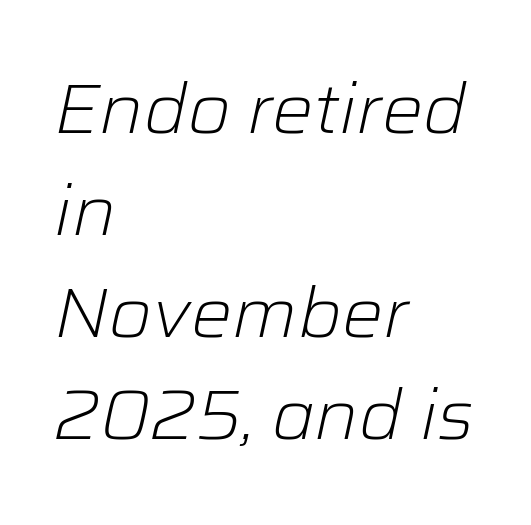
The leading is moderate, giving the passage an even texture. Inter-character spacing is left at the font's built-in metrics. Looks like regular typesetting: each glyph gets only the width it needs. Casual observation: everything's shoved over to the left. This rendering features lettering with no underline.
